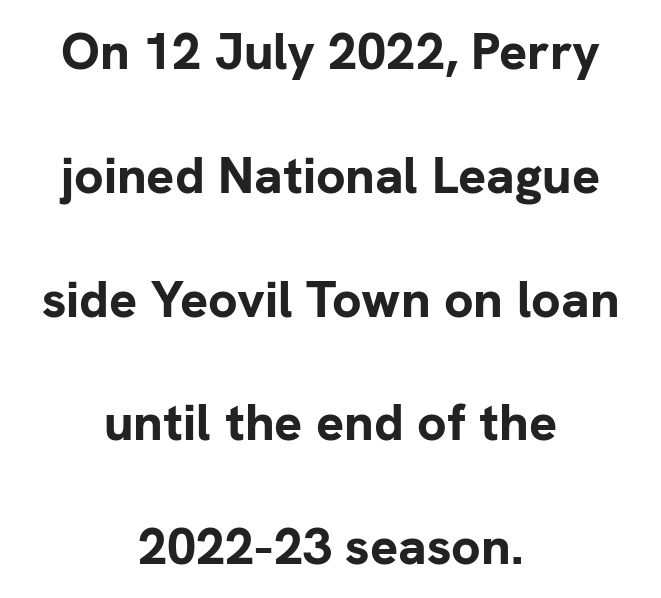
Do the characters align in a grid? No, the font is proportional. A clean baseline with only descenders dipping below it. The lettering holds an erect, upright posture throughout. Typographic density is high because the face is bold. Horizontally, the lines are justified to the midpoint only.
